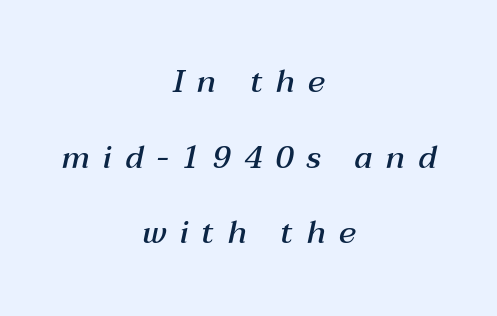
The image shows 32 px semibold type, italic (leaning right); set centered, loose line spacing (2.36x), unusually wide letter spacing (+0.4 em), not underlined; medium stroke contrast and a medium x-height.
